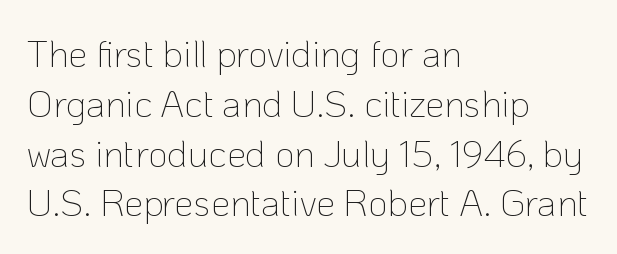
Spacing verdict: proportional, widths tailored to each character. No feet cap the strokes, marking this as sans-serif type. Layout note: lines flush left. Plain, unruled lines of type. The face used here is rendered with its standard letterfit. The vertical gap from one line to the next is medium.
